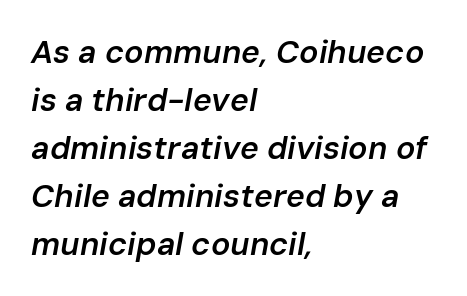
{"italic": "yes", "lean": "right", "slant_degrees": 10, "bold": "semi", "weight": "semibold", "width": "normal", "stroke_contrast": "low", "x_height": "medium", "monospaced": "no", "underline": "no", "align": "left", "line_spacing": "normal", "line_spacing_ratio": 1.5, "letter_spacing": "normal", "letter_spacing_em": 0.0, "glyph_px": 32}
